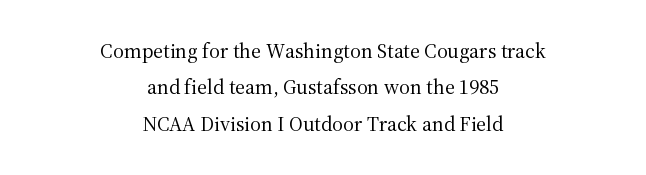
The image shows 21 px text type, upright; set centered, line spacing 1.73x, normal letter spacing, not underlined.
